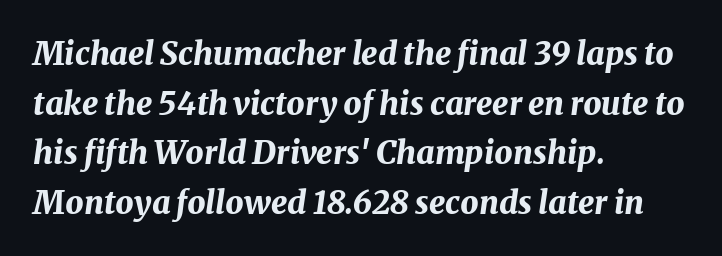
Q: Is the text bold? A: Yes.
Q: Is the text italic (slanted)? A: Yes, it leans right by about 8 degrees.
Q: Is the text underlined? A: No.
Q: How is the paragraph aligned? A: Left-aligned.
Q: Is the spacing between letters normal or unusually wide? A: Normal.
Q: Is the spacing between lines tight, normal or loose? A: Normal.
Q: Width (condensed, normal, or wide)? A: Normal.
Q: Stroke contrast? A: Medium.
Q: x-height? A: Medium.
Q: Monospaced? A: No.
